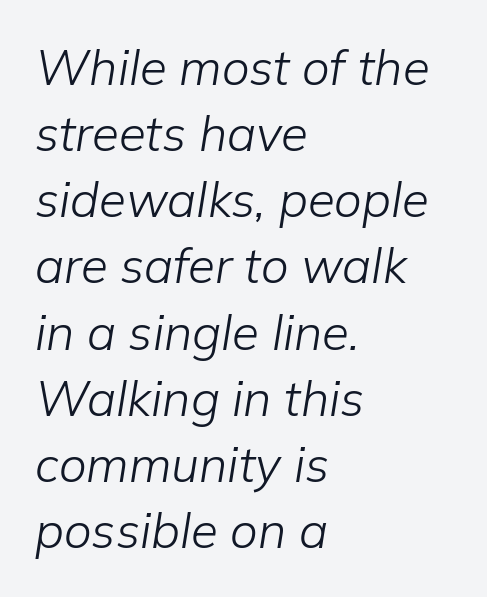
The image shows 49 px light type, italic (leaning right); set left-aligned, normal line spacing (1.35x), normal letter spacing, not underlined; low stroke contrast and a medium x-height.
